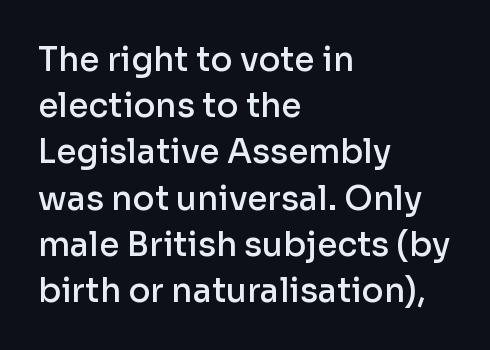
The image shows 33 px semibold sans-serif type, upright; set left-aligned, normal line spacing (1.4x), normal letter spacing, not underlined; low stroke contrast and a medium x-height.
